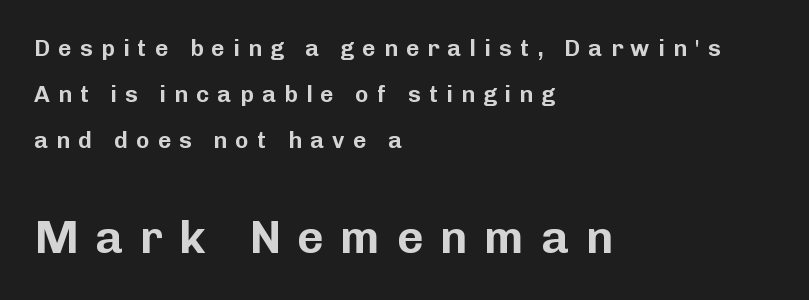
Q: Is the text italic (slanted)? A: No, it is upright.
Q: Is the typeface a serif or a sans-serif typeface? A: Sans-serif.
Q: Is the text underlined? A: No.
Q: How is the paragraph aligned? A: Left-aligned.
Q: Is the spacing between letters normal or unusually wide? A: Unusually wide.
Q: Is the spacing between lines tight, normal or loose? A: Loose.
Q: Which block of text is set in a larger size, the first (top) or the second (bottom)? A: The second (bottom) one.
Q: Width (condensed, normal, or wide)? A: Normal.
Q: Stroke contrast? A: Low.
Q: x-height? A: Medium.
Q: Monospaced? A: No.
